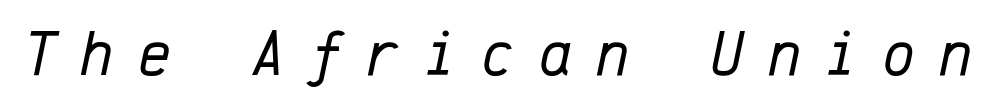
The face used here is monospaced, like something from a code editor. You can tell it's italic because the verticals aren't actually vertical. Unmarked baselines from the first word to the last. Weight: regular or lighter. There is plenty of visible air inserted between adjacent glyphs.
